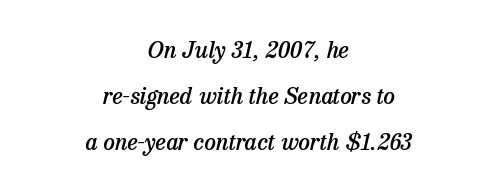
The image shows 23 px text type, italic (leaning right); set centered, loose line spacing (2.01x), normal letter spacing, not underlined.
